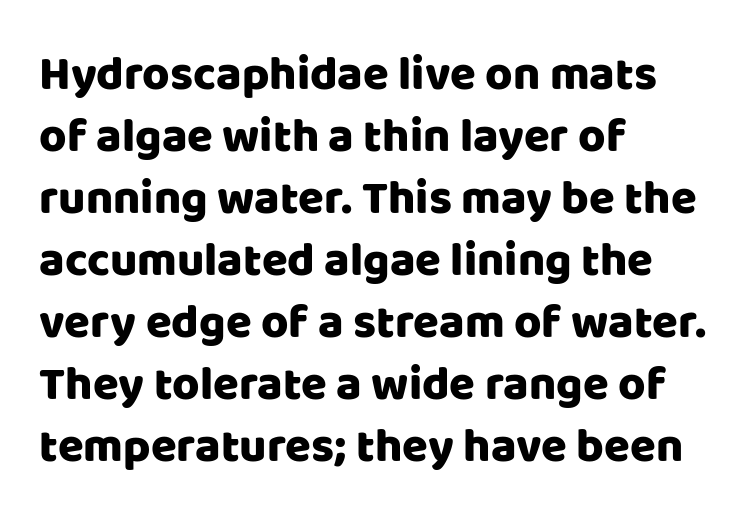
{"serif": "no", "italic": "no", "width": "normal", "stroke_contrast": "low", "x_height": "large", "monospaced": "no", "underline": "no", "align": "left", "line_spacing": "normal", "line_spacing_ratio": 1.32, "letter_spacing": "normal", "letter_spacing_em": 0.0, "glyph_px": 47}
